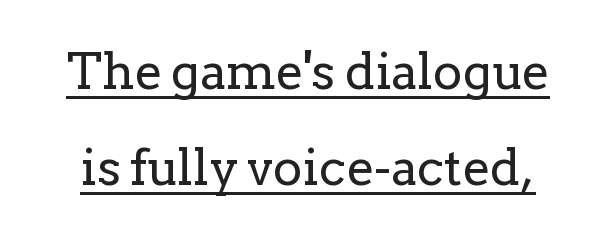
The image shows 50 px regular-weight serif type, upright; set loose line spacing (1.92x), normal letter spacing, underlined; low stroke contrast and a medium x-height.
